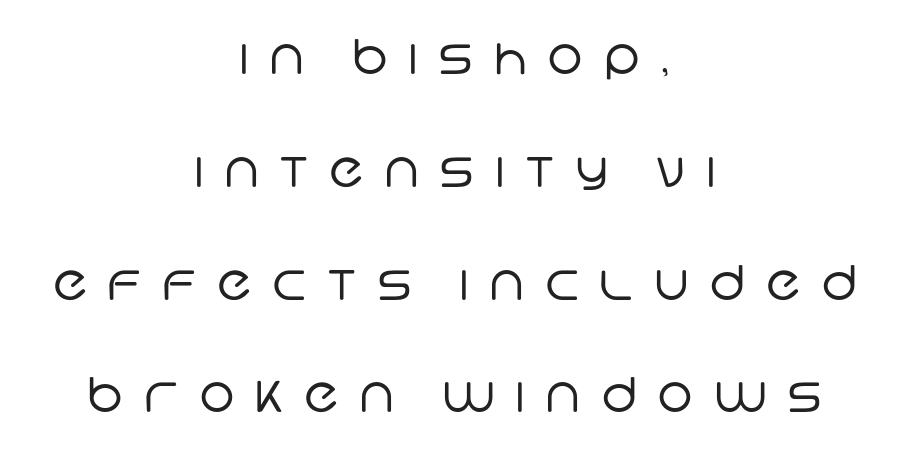
{"serif": "no", "bold": "no", "weight": "regular", "width": "normal", "stroke_contrast": "low", "x_height": "large", "monospaced": "no", "underline": "no", "align": "center", "line_spacing": "loose", "line_spacing_ratio": 2.35, "letter_spacing": "wide", "letter_spacing_em": 0.43, "glyph_px": 48}
